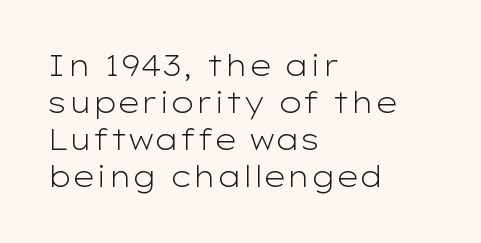
The image shows 29 px light, wide sans-serif type, upright; set left-aligned, normal line spacing (1.28x), normal letter spacing, not underlined; low stroke contrast and a medium x-height.
